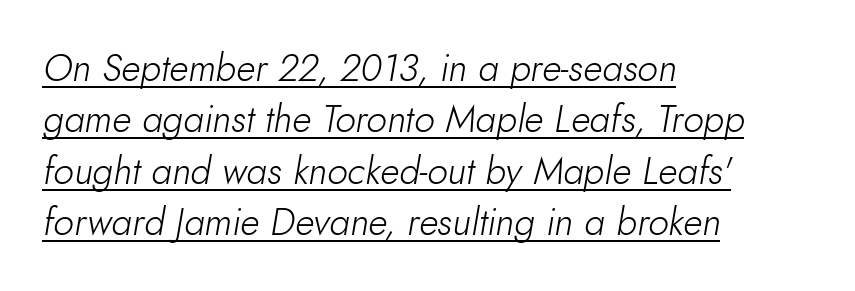
{"italic": "yes", "lean": "right", "slant_degrees": 10, "bold": "no", "weight": "light", "width": "normal", "stroke_contrast": "low", "x_height": "small", "monospaced": "no", "underline": "yes", "align": "left", "line_spacing": "normal", "line_spacing_ratio": 1.39, "letter_spacing": "normal", "letter_spacing_em": 0.0, "glyph_px": 37}
